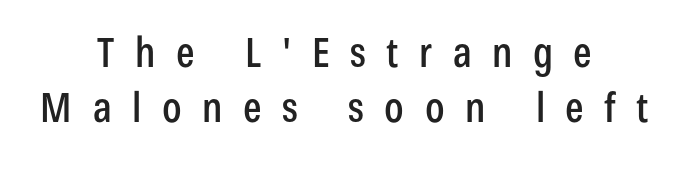
Q: Is the text italic (slanted)? A: No, it is upright.
Q: Is the typeface a serif or a sans-serif typeface? A: Sans-serif.
Q: Is the text underlined? A: No.
Q: How is the paragraph aligned? A: Centered.
Q: Is the spacing between letters normal or unusually wide? A: Unusually wide.
Q: Is the spacing between lines tight, normal or loose? A: Normal.
Q: Width (condensed, normal, or wide)? A: Condensed.
Q: Stroke contrast? A: Low.
Q: x-height? A: Medium.
Q: Monospaced? A: No.
